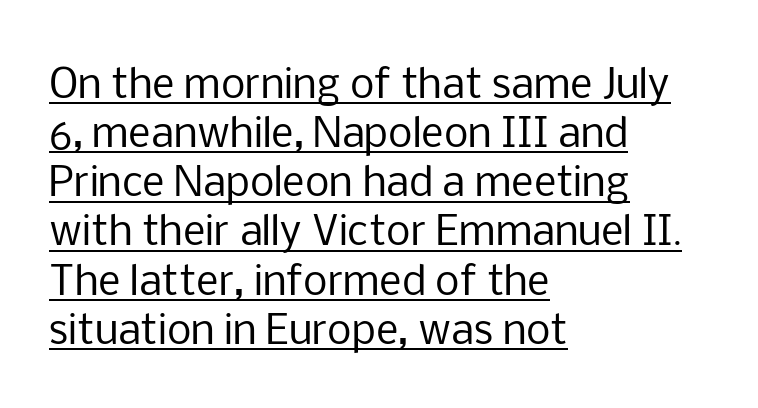
Font category for this specimen: sans-serif. These lines are rendered in a variable-pitch font. Rows of type keep a routine distance in the vertical direction. All the whitespace from short lines collects on the right. The glyphs are accompanied by a horizontal stroke just below them. Is there any slant? The stems are plumb.
